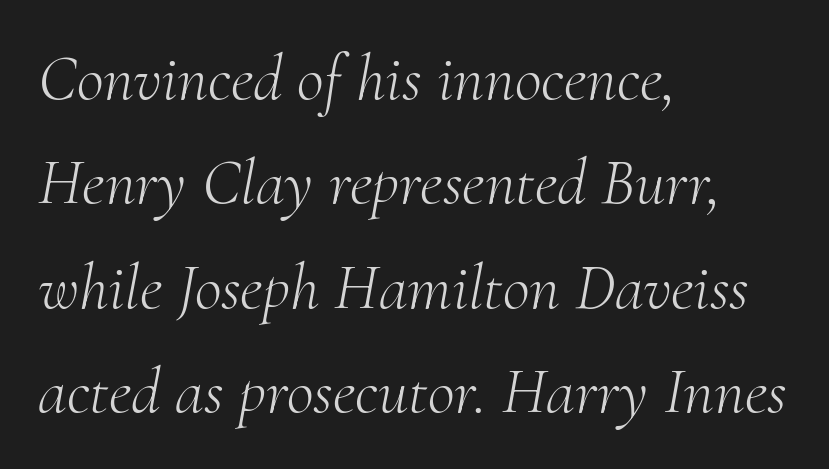
The zone under the glyphs is completely vacant. I'd call this a serif setting — the letters wear small feet. Spacing between characters is what you'd get straight out of the box. The face used here has a pronounced slope to its letters.
